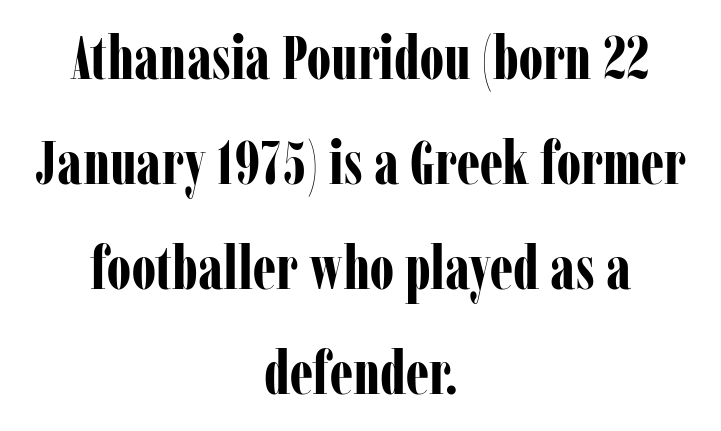
Q: Is the text bold? A: Yes.
Q: Is the text italic (slanted)? A: No, it is upright.
Q: Is the typeface a serif or a sans-serif typeface? A: Serif.
Q: Is the text underlined? A: No.
Q: How is the paragraph aligned? A: Centered.
Q: Is the spacing between letters normal or unusually wide? A: Normal.
Q: Width (condensed, normal, or wide)? A: Condensed.
Q: Stroke contrast? A: Low.
Q: x-height? A: Medium.
Q: Monospaced? A: No.
